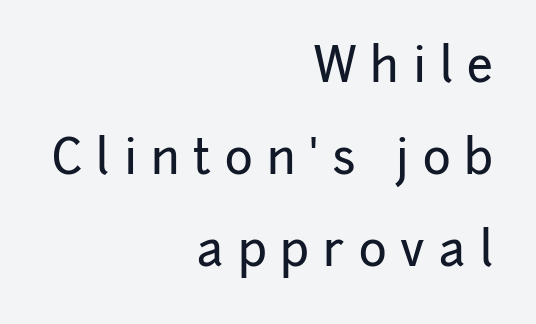
The image shows 47 px sans-serif type, upright; set right-aligned, loose line spacing (1.96x), unusually wide letter spacing (+0.3 em), not underlined; low stroke contrast and a medium x-height.
